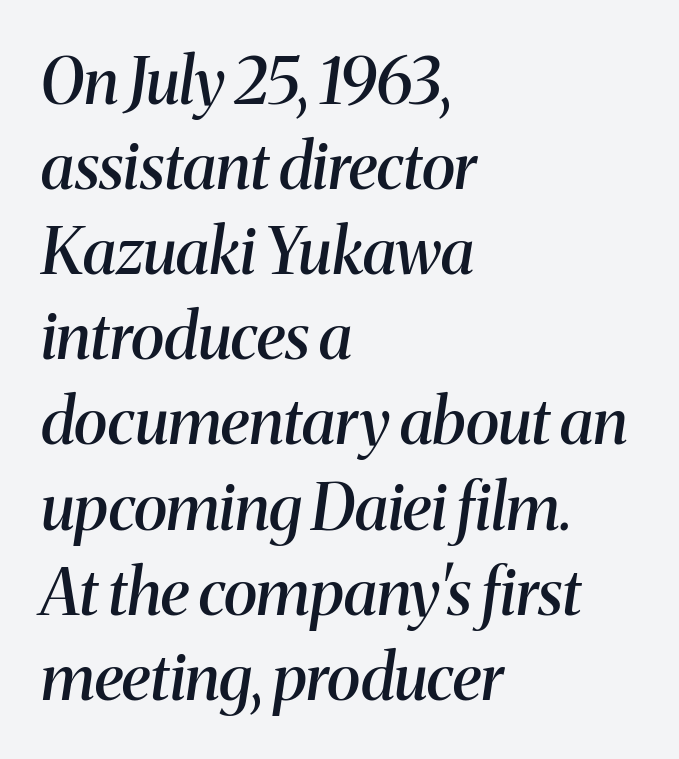
{"serif": "yes", "italic": "yes", "lean": "right", "slant_degrees": 8, "bold": "semi", "weight": "semibold", "width": "normal", "stroke_contrast": "medium", "x_height": "medium", "monospaced": "no", "underline": "no", "align": "left", "line_spacing": "normal", "line_spacing_ratio": 1.33, "letter_spacing": "normal", "letter_spacing_em": 0.0, "glyph_px": 64}
